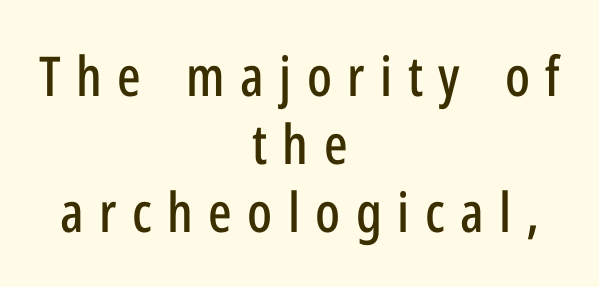
The image shows 55 px condensed sans-serif type, upright; set centered, line spacing 1.24x, unusually wide letter spacing (+0.28 em), not underlined; low stroke contrast and a medium x-height.
